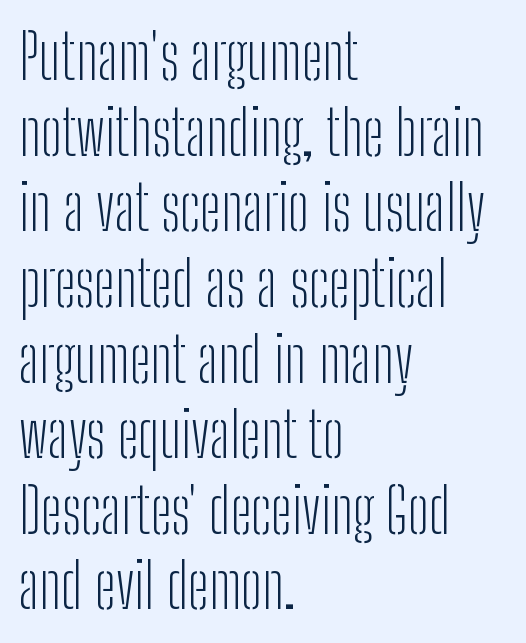
Q: Is the text bold? A: No.
Q: Is the text italic (slanted)? A: No, it is upright.
Q: Is the typeface a serif or a sans-serif typeface? A: Sans-serif.
Q: Is the text underlined? A: No.
Q: How is the paragraph aligned? A: Left-aligned.
Q: Is the spacing between letters normal or unusually wide? A: Normal.
Q: Width (condensed, normal, or wide)? A: Condensed.
Q: Stroke contrast? A: Low.
Q: x-height? A: Medium.
Q: Monospaced? A: No.
